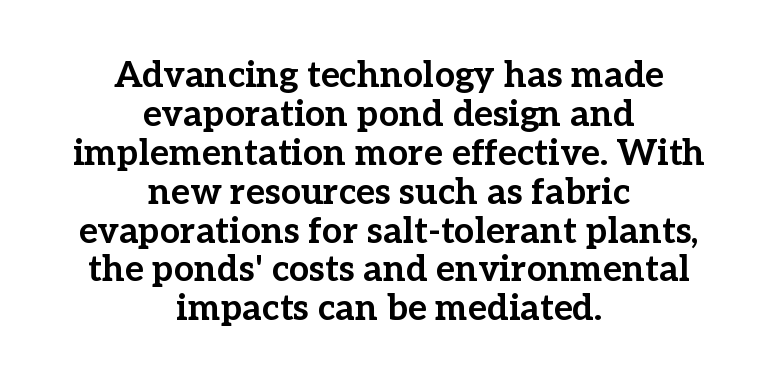
You could call the tracking neutral — neither tight nor loose. The rag falls on both sides of this text block equally. Heavy-handed strokes throughout: this text is bold. The words here are not underlined.
